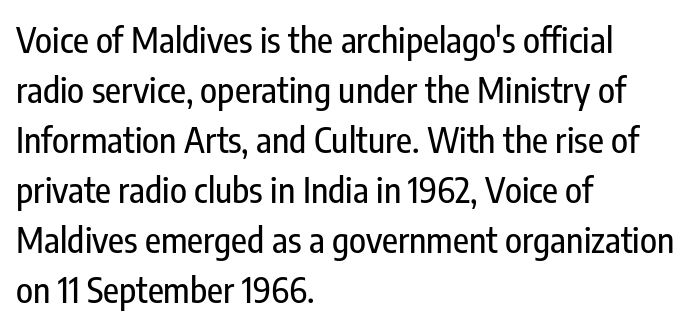
{"serif": "no", "italic": "no", "width": "condensed", "stroke_contrast": "low", "x_height": "medium", "monospaced": "no", "underline": "no", "align": "left", "line_spacing": "normal", "line_spacing_ratio": 1.43, "letter_spacing": "normal", "letter_spacing_em": 0.0, "glyph_px": 35}
